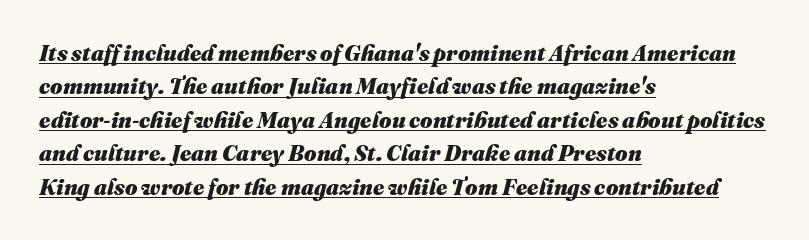
{"italic": "yes", "lean": "right", "slant_degrees": 16, "bold": "yes", "underline": "yes", "align": "left", "line_spacing": "normal", "line_spacing_ratio": 1.52, "letter_spacing": "normal", "letter_spacing_em": 0.0, "glyph_px": 22}
